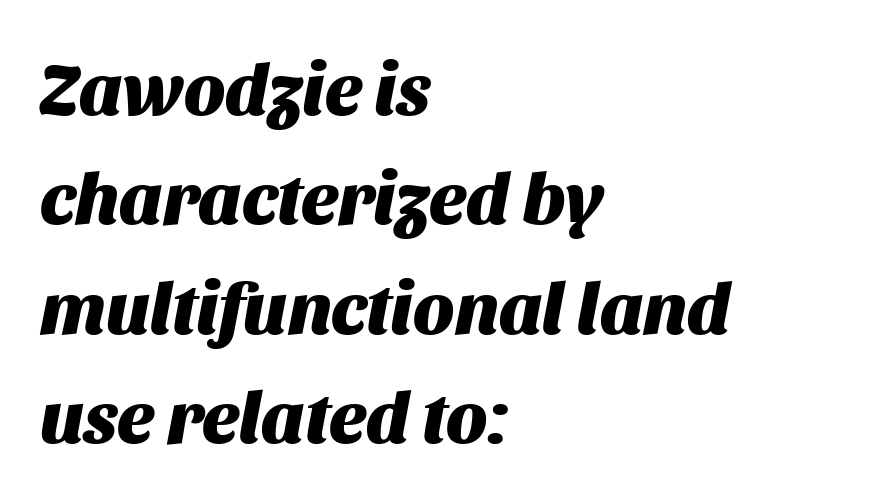
The image shows 73 px heavy type, italic (leaning right); set left-aligned, normal line spacing (1.5x), normal letter spacing, not underlined; medium stroke contrast and a large x-height.
